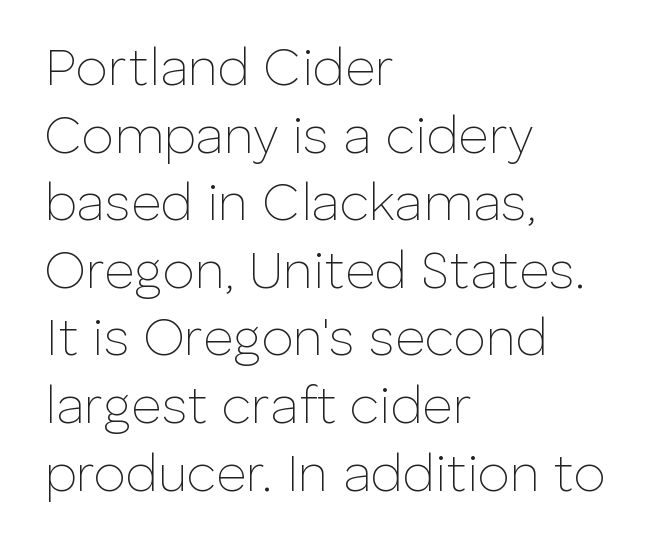
The image shows 52 px thin sans-serif type, upright; set left-aligned, normal line spacing (1.3x), normal letter spacing, not underlined; low stroke contrast and a medium x-height.
